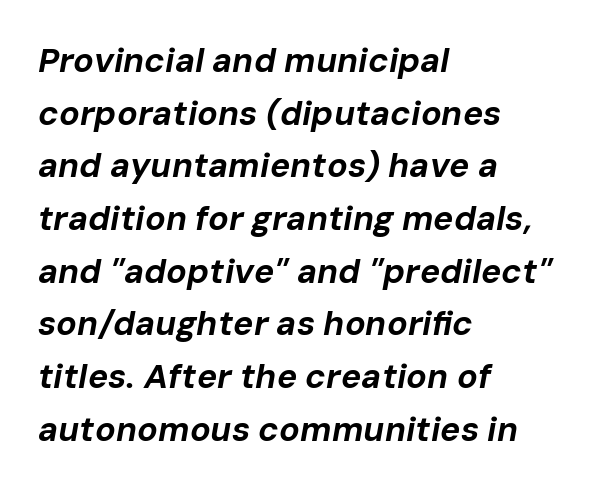
Horizontal alignment here is leftward, the default for most running prose. Looking at the ascenders, they clearly lean. Letter spacing: default. Letters rest on an invisible, unmarked baseline. Vertically, the passage feels balanced, rows spaced as you'd expect.
